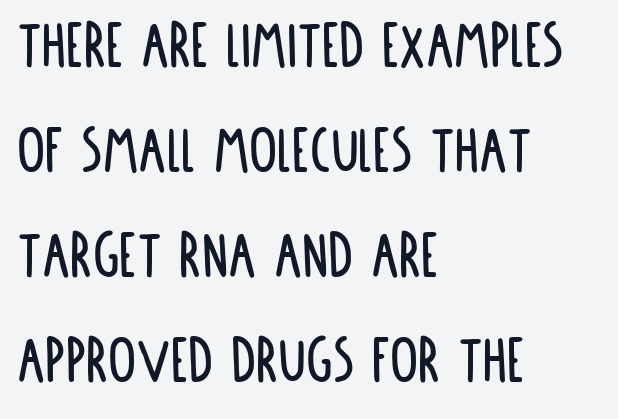
Q: Is the text italic (slanted)? A: No, it is upright.
Q: Is the typeface a serif or a sans-serif typeface? A: Sans-serif.
Q: Is the text underlined? A: No.
Q: How is the paragraph aligned? A: Left-aligned.
Q: Is the spacing between letters normal or unusually wide? A: Normal.
Q: Is the spacing between lines tight, normal or loose? A: Normal.
Q: Width (condensed, normal, or wide)? A: Condensed.
Q: Stroke contrast? A: Low.
Q: x-height? A: Large.
Q: Monospaced? A: No.
